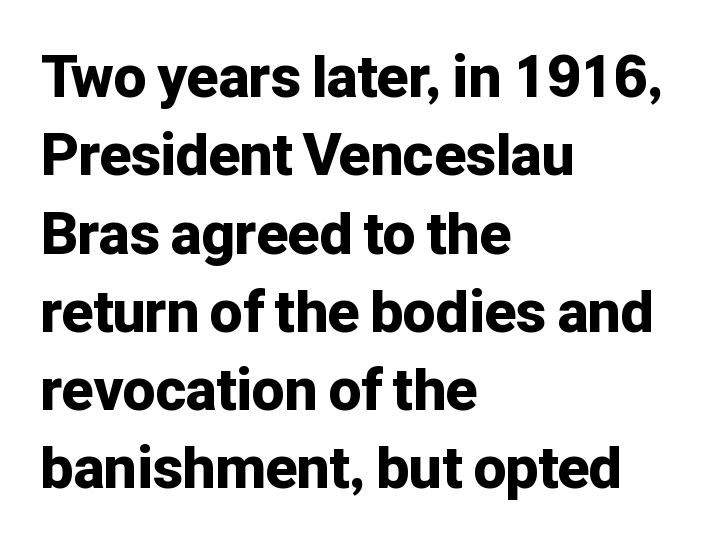
Q: Is the text bold? A: Yes.
Q: Is the text italic (slanted)? A: No, it is upright.
Q: Is the typeface a serif or a sans-serif typeface? A: Sans-serif.
Q: Is the text underlined? A: No.
Q: How is the paragraph aligned? A: Left-aligned.
Q: Is the spacing between letters normal or unusually wide? A: Normal.
Q: Is the spacing between lines tight, normal or loose? A: Normal.
Q: Width (condensed, normal, or wide)? A: Normal.
Q: Stroke contrast? A: Low.
Q: x-height? A: Medium.
Q: Monospaced? A: No.
